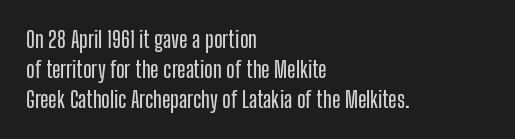
The image shows 22 px text type, upright; set left-aligned, normal line spacing (1.36x), normal letter spacing, not underlined.
